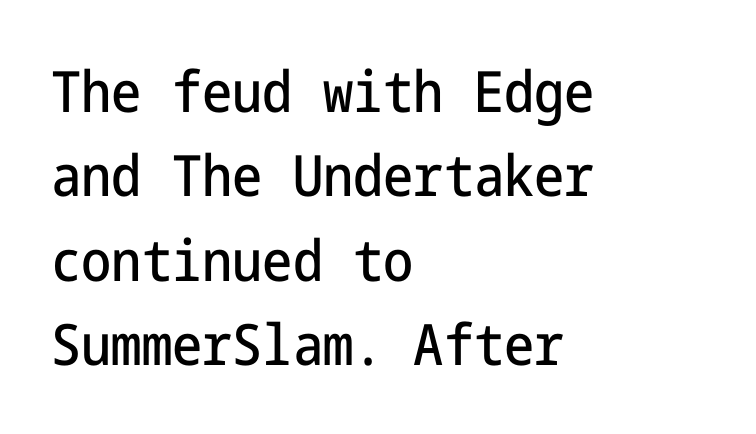
Q: Is the text italic (slanted)? A: No, it is upright.
Q: Is the typeface a serif or a sans-serif typeface? A: Sans-serif.
Q: Is the text underlined? A: No.
Q: How is the paragraph aligned? A: Left-aligned.
Q: Is the spacing between letters normal or unusually wide? A: Normal.
Q: Is the spacing between lines tight, normal or loose? A: Normal.
Q: Width (condensed, normal, or wide)? A: Condensed.
Q: Stroke contrast? A: Low.
Q: x-height? A: Medium.
